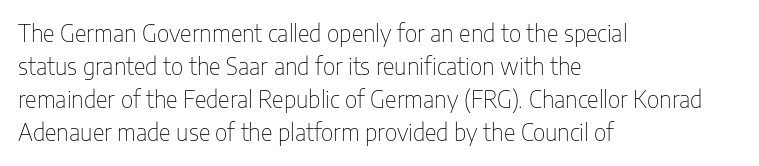
The image shows 23 px text type, upright; set left-aligned, normal line spacing (1.44x), normal letter spacing, not underlined.
